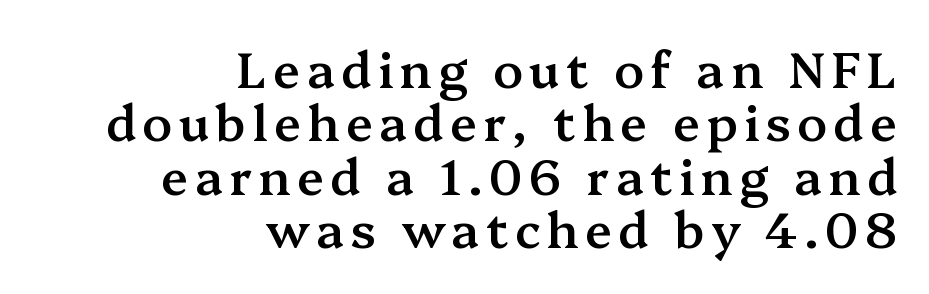
Caption: semibold face, moderately heavy strokes. Examine the stroke ends and you'll spot serifs. Each letter keeps its own natural width here, so spacing adapts to shape. The compositor pushed each line to the right boundary.
